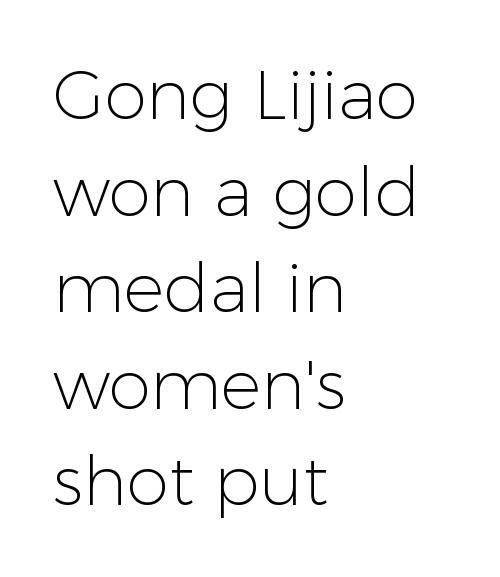
The image shows 68 px light sans-serif type, upright; set left-aligned, normal line spacing (1.42x), normal letter spacing, not underlined; low stroke contrast and a medium x-height.
